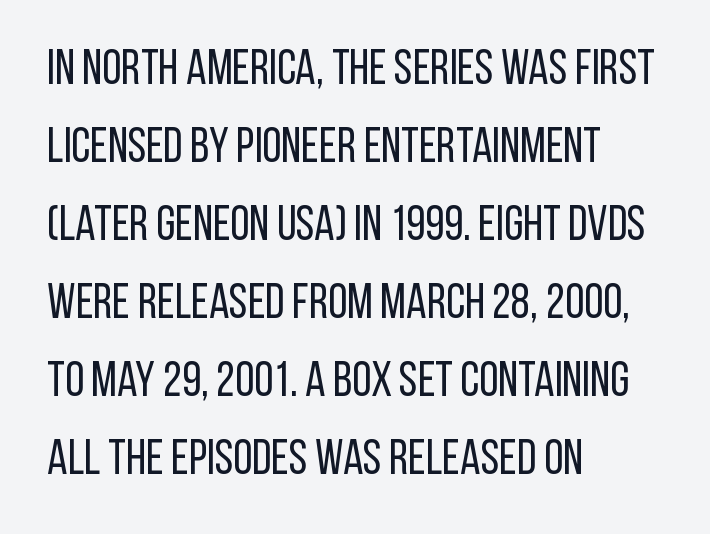
{"serif": "no", "italic": "no", "bold": "no", "weight": "regular", "width": "condensed", "stroke_contrast": "low", "x_height": "large", "monospaced": "no", "underline": "no", "align": "left", "line_spacing": "normal", "line_spacing_ratio": 1.59, "letter_spacing": "normal", "letter_spacing_em": 0.0, "glyph_px": 49}
